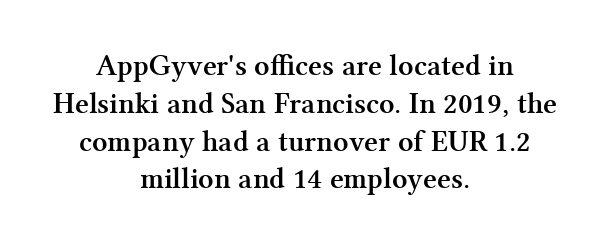
{"serif": "yes", "italic": "no", "bold": "yes", "weight": "semibold", "width": "normal", "stroke_contrast": "medium", "x_height": "medium", "monospaced": "no", "underline": "no", "align": "center", "line_spacing": "normal", "line_spacing_ratio": 1.26, "letter_spacing": "normal", "letter_spacing_em": 0.0, "glyph_px": 30}
